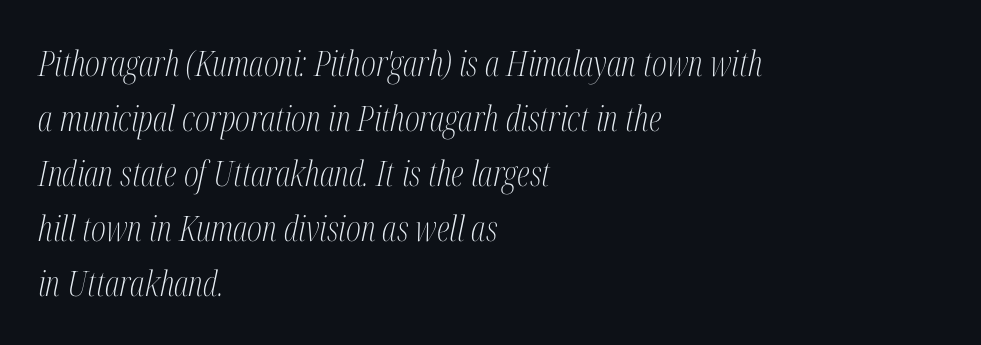
Q: Is the text bold? A: No.
Q: Is the text italic (slanted)? A: Yes, it leans right by about 12 degrees.
Q: Is the typeface a serif or a sans-serif typeface? A: Serif.
Q: Is the text underlined? A: No.
Q: How is the paragraph aligned? A: Left-aligned.
Q: Is the spacing between letters normal or unusually wide? A: Normal.
Q: Is the spacing between lines tight, normal or loose? A: Normal.
Q: Width (condensed, normal, or wide)? A: Condensed.
Q: Stroke contrast? A: Medium.
Q: x-height? A: Medium.
Q: Monospaced? A: No.
